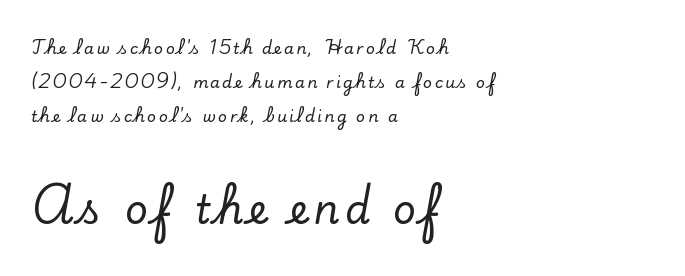
If you squint, the bottom block still reads clearly — it's the larger of the two. Check the space under the baseline: it is left empty. Line starts are locked; line ends wander. Letterform terminals end in serifs throughout the passage. Loosely led — the rows are spread out.
